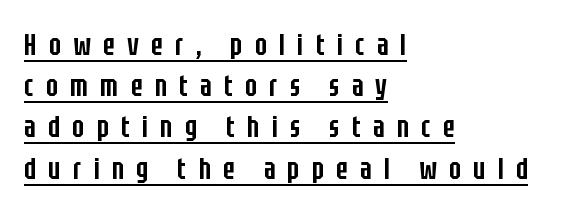
The image shows 31 px semibold, condensed sans-serif type, upright; set left-aligned, normal line spacing (1.33x), unusually wide letter spacing (+0.4 em), underlined; low stroke contrast and a large x-height.
